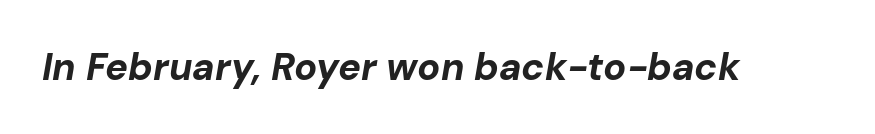
{"italic": "yes", "lean": "right", "slant_degrees": 10, "bold": "yes", "weight": "bold", "width": "normal", "stroke_contrast": "low", "x_height": "medium", "monospaced": "no", "underline": "no", "letter_spacing": "normal", "letter_spacing_em": 0.0, "glyph_px": 38}
